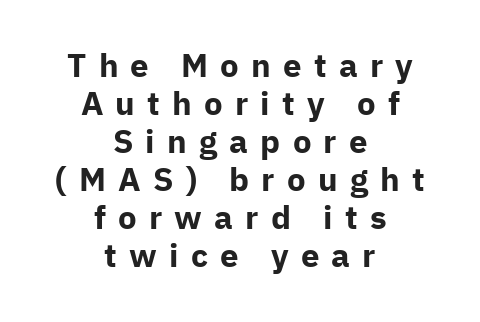
{"serif": "no", "italic": "no", "bold": "yes", "weight": "bold", "width": "normal", "stroke_contrast": "low", "x_height": "medium", "monospaced": "no", "underline": "no", "align": "center", "line_spacing": "tight", "line_spacing_ratio": 1.15, "letter_spacing": "wide", "letter_spacing_em": 0.37, "glyph_px": 33}
